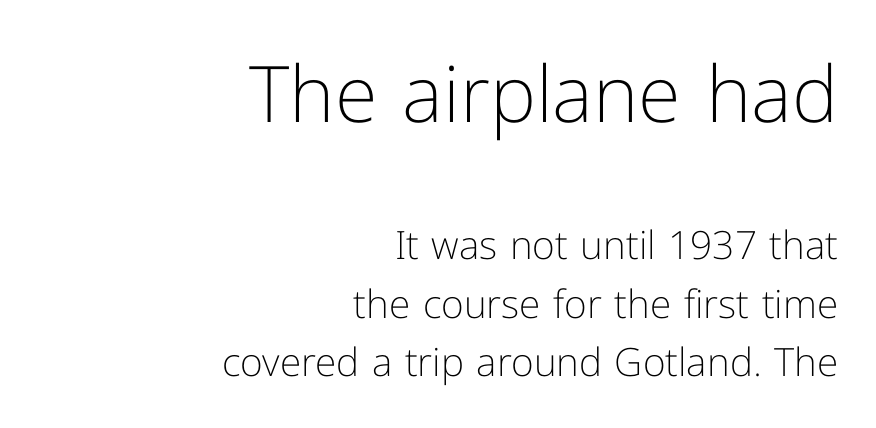
{"serif": "no", "italic": "no", "bold": "no", "weight": "light", "width": "normal", "stroke_contrast": "low", "x_height": "medium", "monospaced": "no", "underline": "no", "align": "right", "line_spacing": "normal", "line_spacing_ratio": 1.5, "letter_spacing": "normal", "letter_spacing_em": 0.0, "larger_block": "first", "size_ratio": 2.0, "glyph_px": 78}
